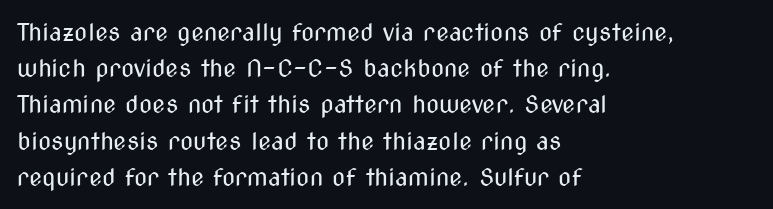
Q: Is the text bold? A: No.
Q: Is the text italic (slanted)? A: No, it is upright.
Q: Is the text underlined? A: No.
Q: How is the paragraph aligned? A: Left-aligned.
Q: Is the spacing between letters normal or unusually wide? A: Normal.
Q: Is the spacing between lines tight, normal or loose? A: Normal.
